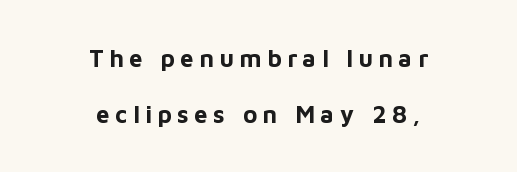
The image shows 24 px bold type, upright; set centered, loose line spacing (2.33x), unusually wide letter spacing (+0.23 em), not underlined.
